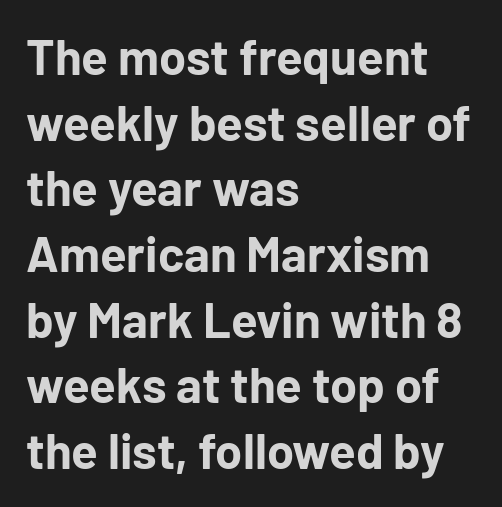
The image shows 49 px bold sans-serif type, upright; set left-aligned, normal line spacing (1.34x), normal letter spacing, not underlined; low stroke contrast and a medium x-height.
